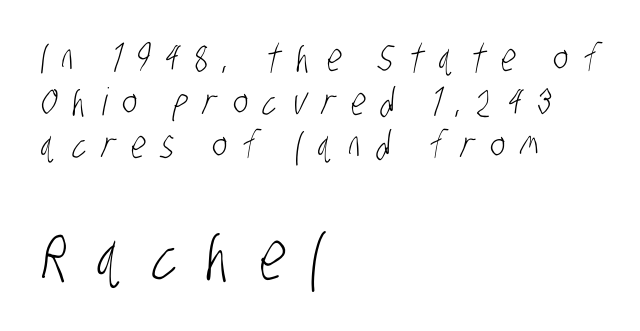
The image shows 67 px light, condensed sans-serif type; set left-aligned, tight line spacing (1.15x), unusually wide letter spacing (+0.41 em), not underlined; the second (bottom) block is 1.76x larger; low stroke contrast and a large x-height.
